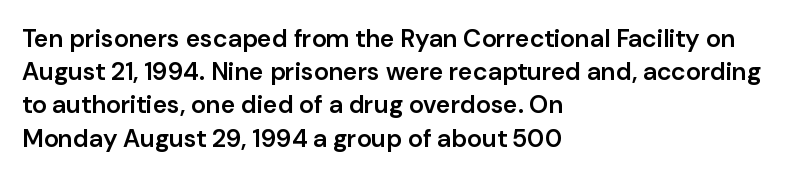
Which margin do the lines hug? The left one — the right edge is uneven. The space beneath each line is pristine and unruled. The line texture is even and compact thanks to regular tracking. Line spacing here is normal. The face used here is a semibold: visibly heavier than regular, lighter than bold.
